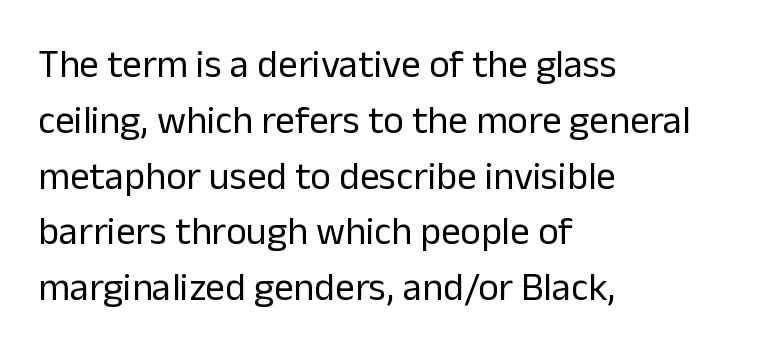
{"serif": "no", "italic": "no", "bold": "no", "weight": "regular", "width": "normal", "stroke_contrast": "low", "x_height": "medium", "monospaced": "no", "underline": "no", "align": "left", "line_spacing": "normal", "line_spacing_ratio": 1.43, "letter_spacing": "normal", "letter_spacing_em": 0.0, "glyph_px": 39}
